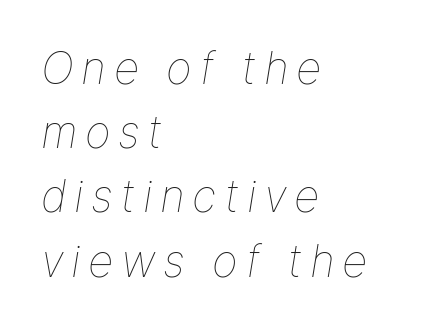
The image shows 44 px thin type, italic (leaning right); set left-aligned, normal line spacing (1.46x), not underlined; low stroke contrast and a medium x-height.
